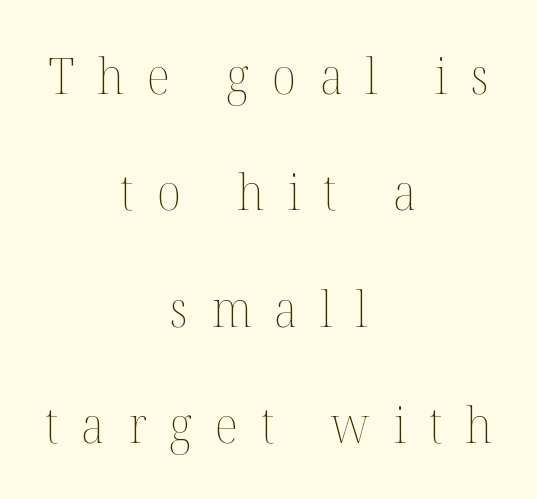
Words appear elongated and porous because spacing is wide. A student would call this center alignment; a typographer would say set centered. Unbolded letterforms with no extra heft. A typesetter would call this proportional, since set widths differ per character. This is roman type, the default non-slanted kind. Type without underlining.
